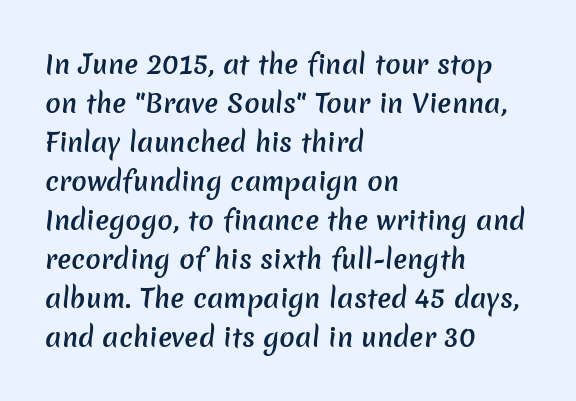
The image shows 26 px text type; set left-aligned, normal line spacing (1.5x), normal letter spacing, not underlined.
